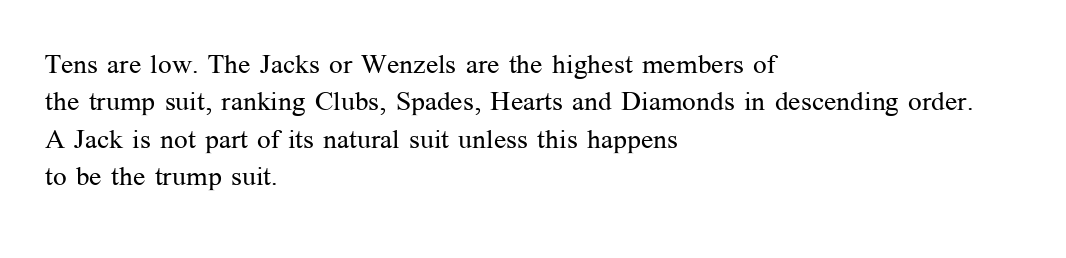
Interline gaps are of average width in this sample. Inter-character spacing is left at the font's built-in metrics. If you drew a line through each stem, it would be perfectly vertical. Words float on clear page, feet unadorned. Each line starts at the same left margin while the right side varies.
